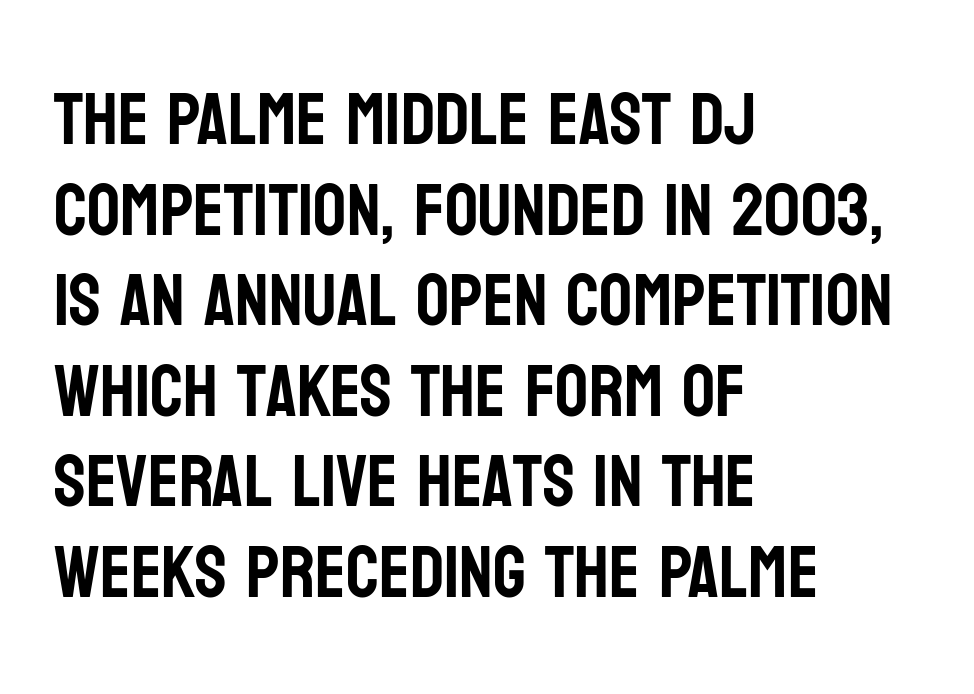
The image shows 73 px condensed sans-serif type, upright; set left-aligned, line spacing 1.24x, normal letter spacing, not underlined; low stroke contrast and a large x-height.
